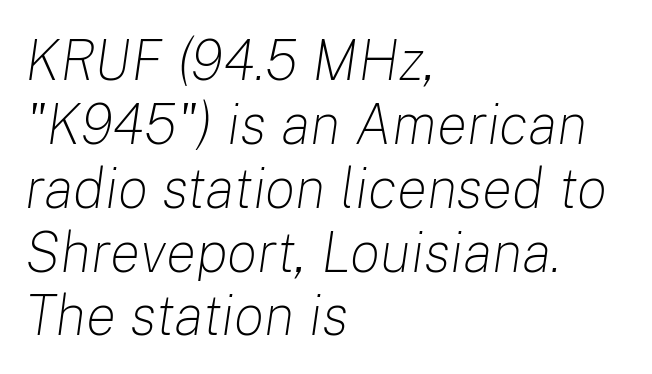
Q: Is the text bold? A: No.
Q: Is the text italic (slanted)? A: Yes, it leans right by about 8 degrees.
Q: Is the text underlined? A: No.
Q: How is the paragraph aligned? A: Left-aligned.
Q: Is the spacing between letters normal or unusually wide? A: Normal.
Q: Is the spacing between lines tight, normal or loose? A: Tight.
Q: Width (condensed, normal, or wide)? A: Normal.
Q: Stroke contrast? A: Low.
Q: x-height? A: Medium.
Q: Monospaced? A: No.
